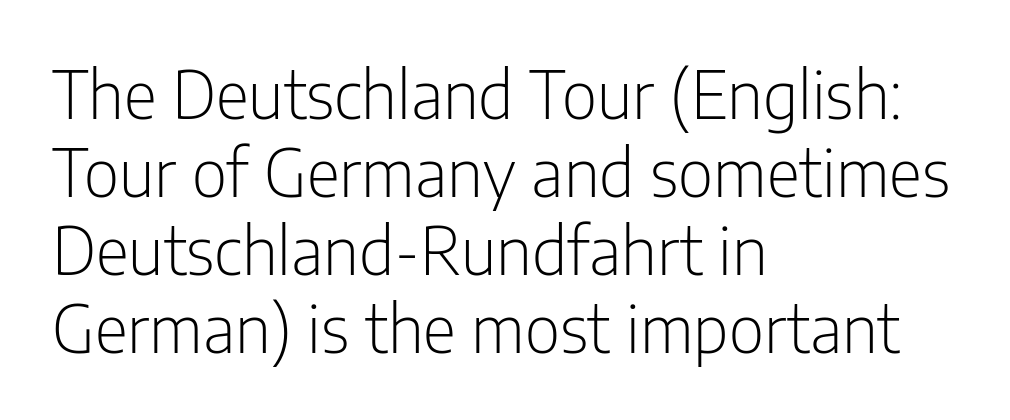
Q: Is the text bold? A: No.
Q: Is the text italic (slanted)? A: No, it is upright.
Q: Is the typeface a serif or a sans-serif typeface? A: Sans-serif.
Q: Is the text underlined? A: No.
Q: How is the paragraph aligned? A: Left-aligned.
Q: Is the spacing between letters normal or unusually wide? A: Normal.
Q: Width (condensed, normal, or wide)? A: Condensed.
Q: Stroke contrast? A: Low.
Q: x-height? A: Medium.
Q: Monospaced? A: No.
